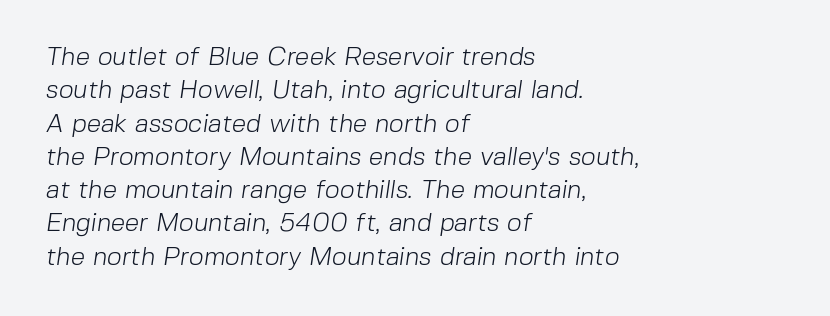
Q: Is the text bold? A: No.
Q: Is the text underlined? A: No.
Q: How is the paragraph aligned? A: Left-aligned.
Q: Is the spacing between letters normal or unusually wide? A: Normal.
Q: Is the spacing between lines tight, normal or loose? A: Normal.
